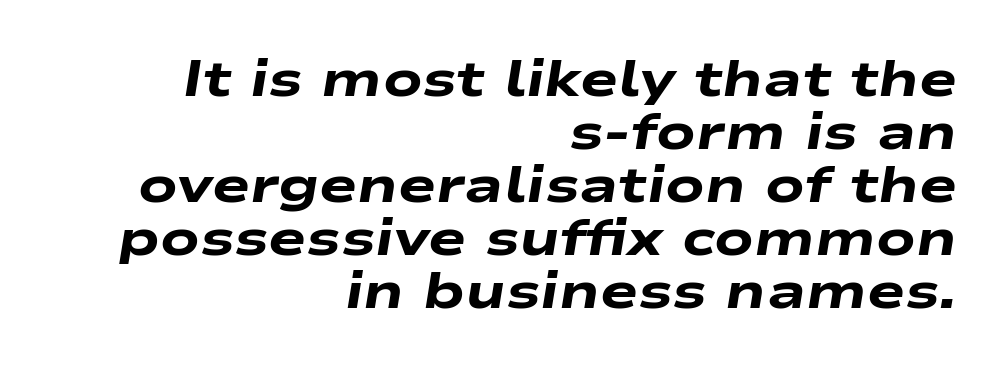
The image shows 51 px heavy, wide type, italic (leaning right); set right-aligned, tight line spacing (1.04x), normal letter spacing, not underlined; low stroke contrast and a medium x-height.
